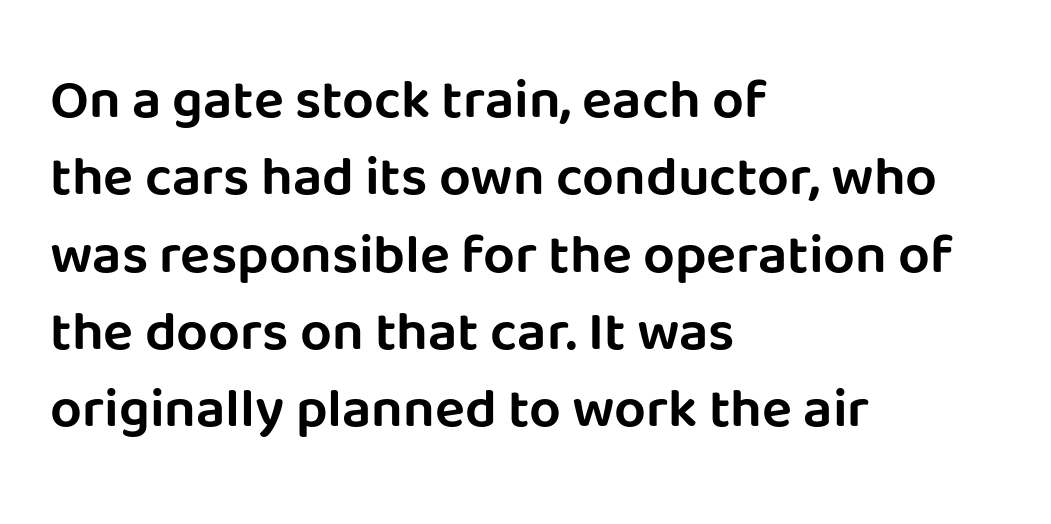
{"serif": "no", "italic": "no", "width": "normal", "stroke_contrast": "low", "x_height": "large", "monospaced": "no", "underline": "no", "align": "left", "line_spacing": "normal", "line_spacing_ratio": 1.38, "letter_spacing": "normal", "letter_spacing_em": 0.0, "glyph_px": 56}
